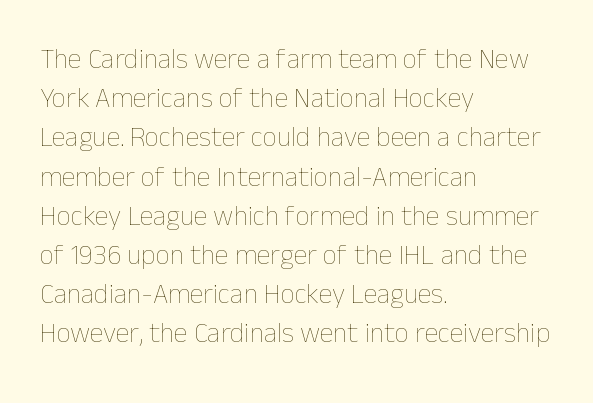
Q: Is the text bold? A: No.
Q: Is the text italic (slanted)? A: No, it is upright.
Q: Is the text underlined? A: No.
Q: How is the paragraph aligned? A: Left-aligned.
Q: Is the spacing between letters normal or unusually wide? A: Normal.
Q: Is the spacing between lines tight, normal or loose? A: Normal.
Q: Width (condensed, normal, or wide)? A: Normal.
Q: Stroke contrast? A: Low.
Q: x-height? A: Medium.
Q: Monospaced? A: No.
